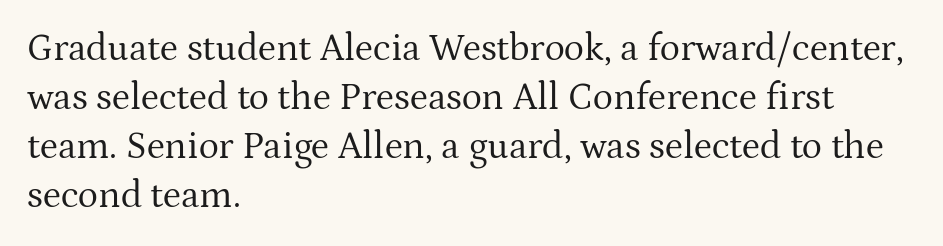
The face used here is seriffed, in the tradition of book romans. These lines are rendered in a variable-pitch font. Between one letter and the next there's only the usual sliver of space. Notice how the passage keeps a crisp vertical edge on the left only.
